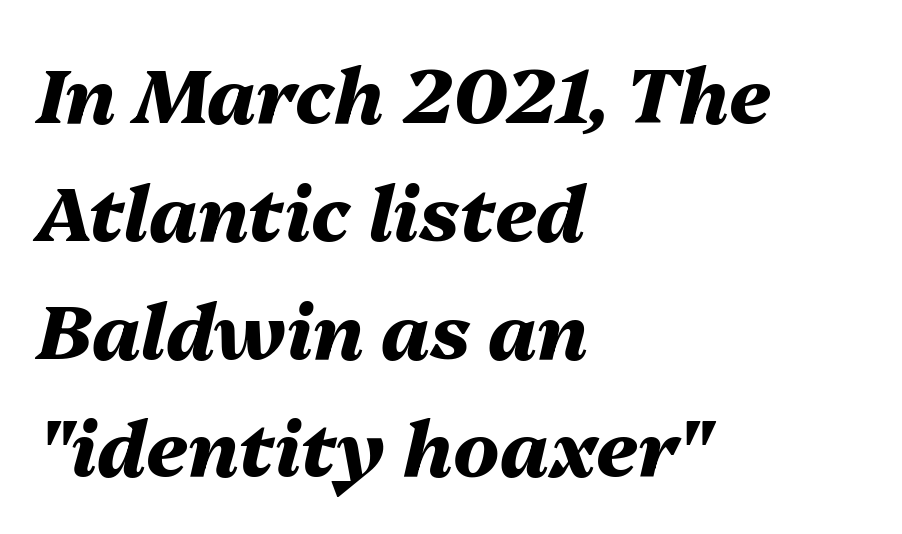
The image shows 76 px heavy type, italic (leaning right); set left-aligned, normal line spacing (1.55x), normal letter spacing, not underlined; medium stroke contrast and a medium x-height.
